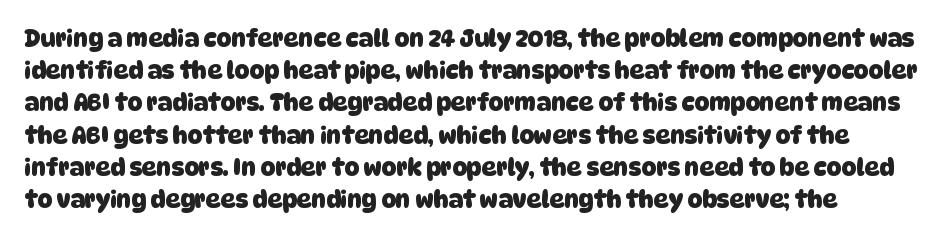
The image shows 23 px bold type; set normal line spacing (1.4x), normal letter spacing, not underlined.
